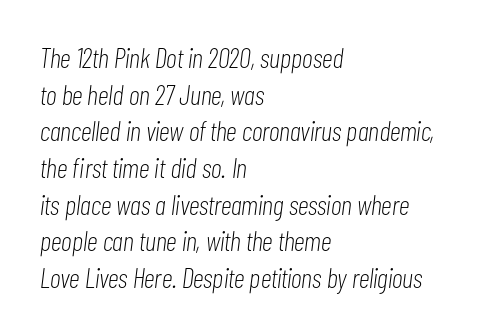
Q: Is the text bold? A: No.
Q: Is the text italic (slanted)? A: Yes, it leans right by about 7 degrees.
Q: Is the text underlined? A: No.
Q: How is the paragraph aligned? A: Left-aligned.
Q: Is the spacing between letters normal or unusually wide? A: Normal.
Q: Is the spacing between lines tight, normal or loose? A: Normal.
Q: Width (condensed, normal, or wide)? A: Condensed.
Q: Stroke contrast? A: Low.
Q: x-height? A: Medium.
Q: Monospaced? A: No.
